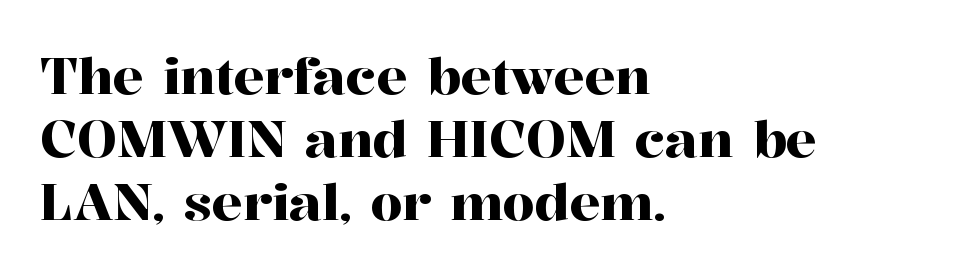
The image shows 51 px serif type, upright; set left-aligned, line spacing 1.24x, normal letter spacing, not underlined; high stroke contrast and a medium x-height.
